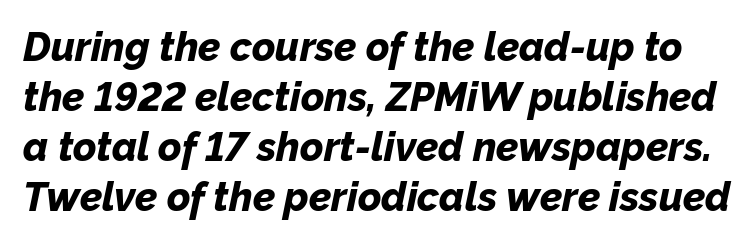
The gaps between neighbouring characters are ordinary and unremarkable. The vertical gap from one line to the next is medium. The lettering tilts uniformly, giving the passage an italic look. No word sits above an underline. Is the type bold? Yes — the strokes are clearly thick and heavy. Character widths vary here, with narrow letters taking less room than wide ones.
